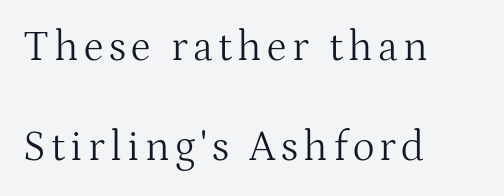
The image shows 42 px light serif type, upright; set left-aligned, loose line spacing (2.39x), not underlined; medium stroke contrast and a medium x-height.
